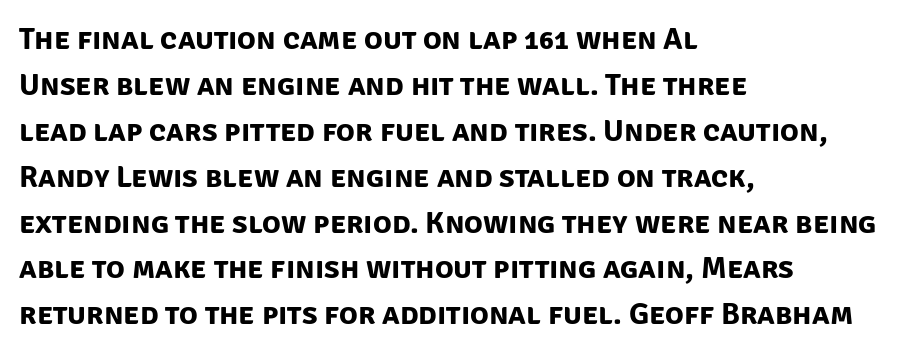
{"serif": "no", "bold": "yes", "weight": "bold", "width": "normal", "stroke_contrast": "low", "x_height": "large", "monospaced": "no", "underline": "no", "align": "left", "line_spacing": "normal", "line_spacing_ratio": 1.48, "letter_spacing": "normal", "letter_spacing_em": 0.0, "glyph_px": 31}
